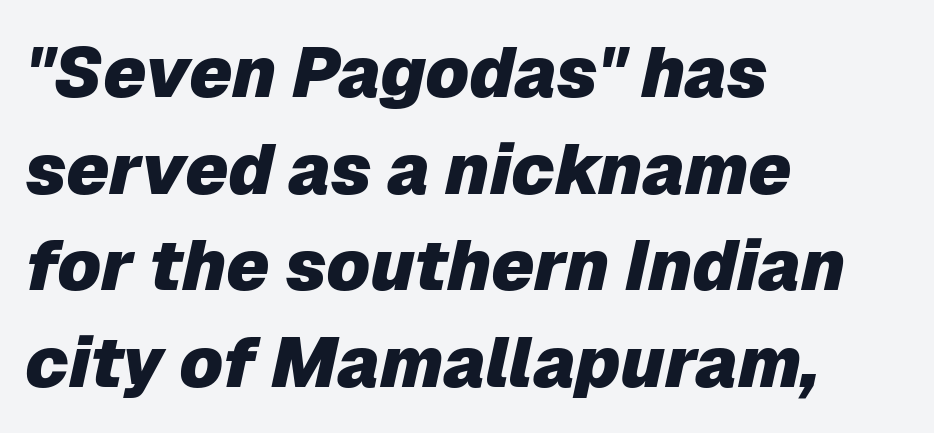
{"italic": "yes", "lean": "right", "slant_degrees": 12, "bold": "yes", "weight": "heavy", "width": "normal", "stroke_contrast": "low", "x_height": "medium", "monospaced": "no", "underline": "no", "align": "left", "line_spacing": "normal", "line_spacing_ratio": 1.36, "letter_spacing": "normal", "letter_spacing_em": 0.0, "glyph_px": 71}
